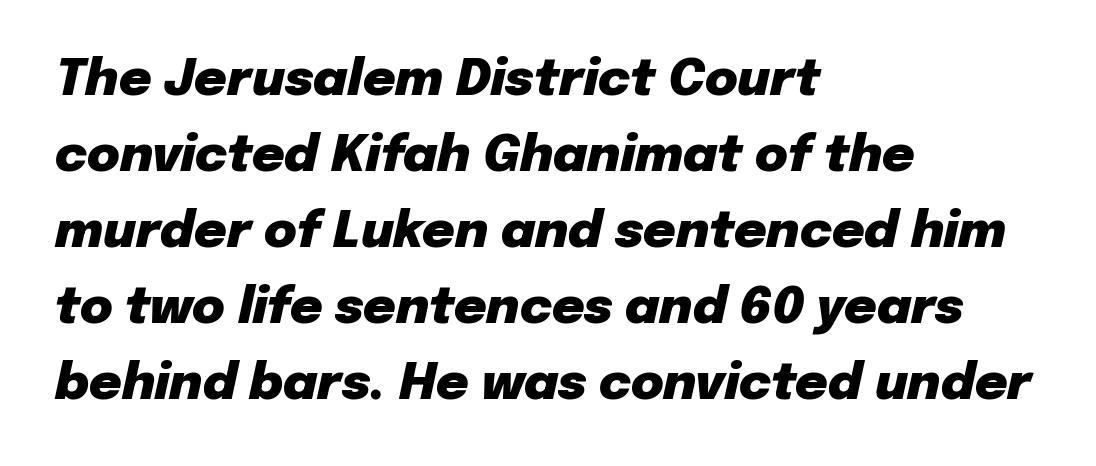
The image shows 50 px heavy type, italic (leaning right); set left-aligned, normal line spacing (1.52x), normal letter spacing, not underlined; low stroke contrast and a medium x-height.
